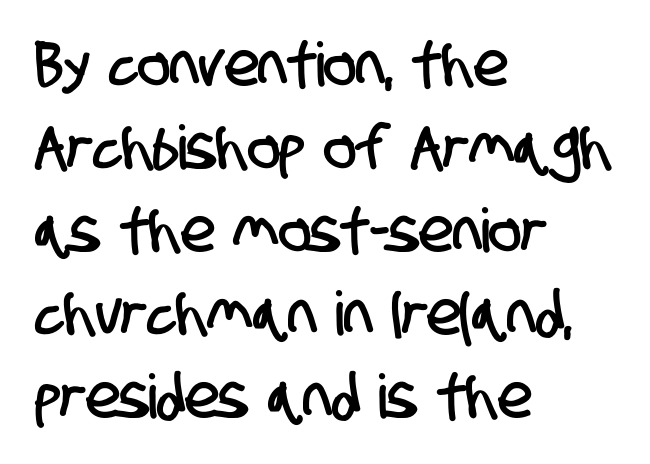
Do the characters align in a grid? No, the font is proportional. The letters sit at their default tracking, neither squeezed nor spread. The rendering uses a moderate line-height, typical for paragraphs. Clear beneath every line of the passage. The glyphs in this specimen are sans serif.
